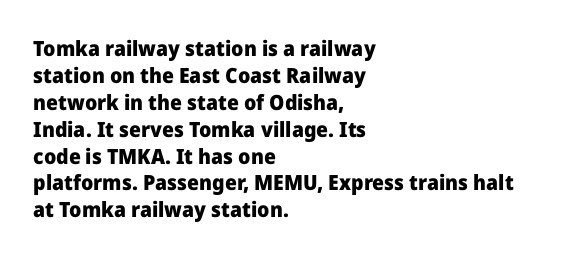
The image shows 21 px bold type, upright; set left-aligned, normal line spacing (1.28x), normal letter spacing, not underlined.
